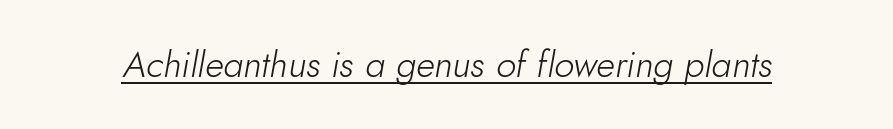
{"italic": "yes", "lean": "right", "slant_degrees": 10, "bold": "no", "weight": "light", "width": "normal", "stroke_contrast": "low", "x_height": "small", "monospaced": "no", "underline": "yes", "letter_spacing": "normal", "letter_spacing_em": 0.0, "glyph_px": 36}
